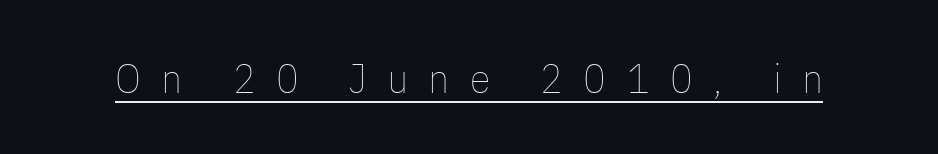
{"italic": "no", "bold": "no", "weight": "thin", "width": "condensed", "stroke_contrast": "low", "x_height": "medium", "monospaced": "no", "underline": "yes", "letter_spacing": "wide", "letter_spacing_em": 0.49, "glyph_px": 42}
